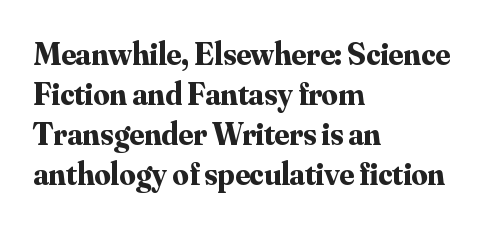
The image shows 32 px bold serif type, upright; set left-aligned, normal line spacing (1.25x), normal letter spacing, not underlined; medium stroke contrast and a small x-height.
